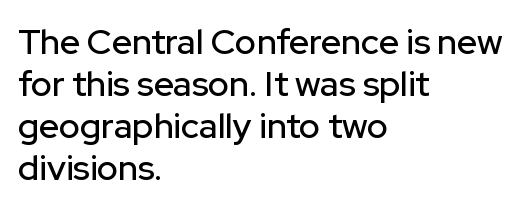
The image shows 35 px sans-serif type, upright; set left-aligned, line spacing 1.2x, normal letter spacing, not underlined; low stroke contrast and a medium x-height.
